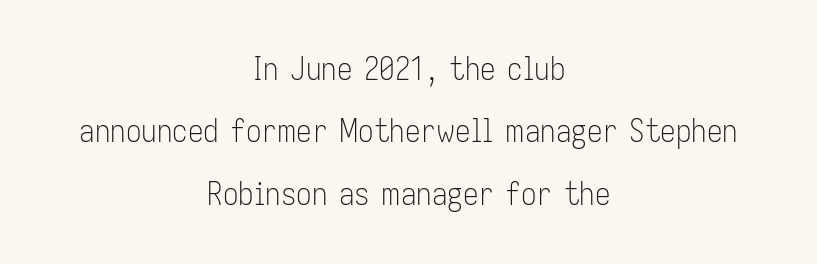
Q: Is the text bold? A: No.
Q: Is the text italic (slanted)? A: No, it is upright.
Q: Is the typeface a serif or a sans-serif typeface? A: Sans-serif.
Q: Is the text underlined? A: No.
Q: How is the paragraph aligned? A: Centered.
Q: Is the spacing between letters normal or unusually wide? A: Normal.
Q: Is the spacing between lines tight, normal or loose? A: Loose.
Q: Width (condensed, normal, or wide)? A: Condensed.
Q: Stroke contrast? A: Low.
Q: x-height? A: Medium.
Q: Monospaced? A: No.
